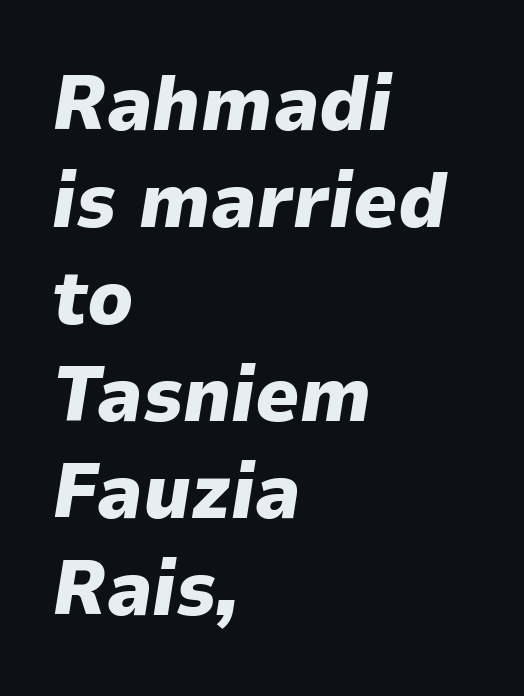
The image shows 77 px heavy type, italic (leaning right); set left-aligned, normal line spacing (1.26x), normal letter spacing, not underlined; low stroke contrast and a medium x-height.
